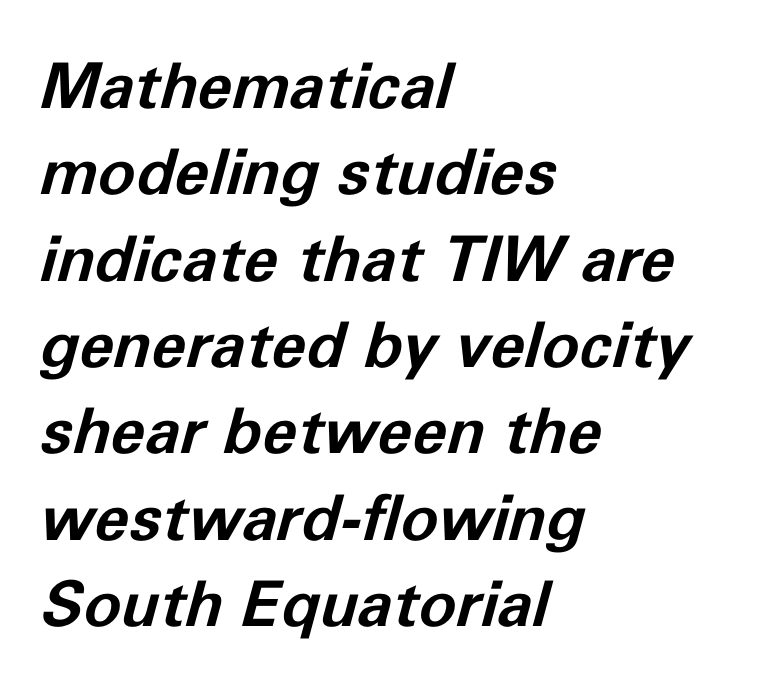
The image shows 63 px bold type, italic (leaning right); set left-aligned, normal line spacing (1.37x), normal letter spacing, not underlined; low stroke contrast and a medium x-height.
